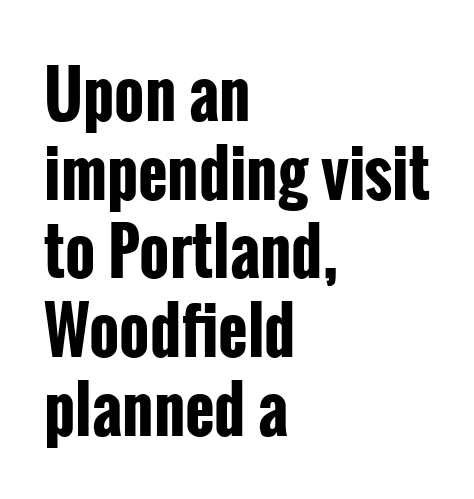
Q: Is the text bold? A: Yes.
Q: Is the text italic (slanted)? A: No, it is upright.
Q: Is the typeface a serif or a sans-serif typeface? A: Sans-serif.
Q: Is the text underlined? A: No.
Q: How is the paragraph aligned? A: Left-aligned.
Q: Is the spacing between letters normal or unusually wide? A: Normal.
Q: Width (condensed, normal, or wide)? A: Condensed.
Q: Stroke contrast? A: Low.
Q: x-height? A: Medium.
Q: Monospaced? A: No.
